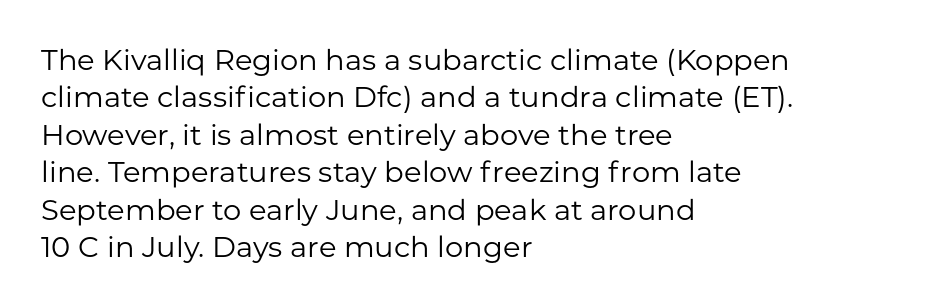
Q: Is the text bold? A: No.
Q: Is the text italic (slanted)? A: No, it is upright.
Q: Is the typeface a serif or a sans-serif typeface? A: Sans-serif.
Q: Is the text underlined? A: No.
Q: How is the paragraph aligned? A: Left-aligned.
Q: Is the spacing between letters normal or unusually wide? A: Normal.
Q: Is the spacing between lines tight, normal or loose? A: Normal.
Q: Width (condensed, normal, or wide)? A: Normal.
Q: Stroke contrast? A: Low.
Q: x-height? A: Medium.
Q: Monospaced? A: No.
